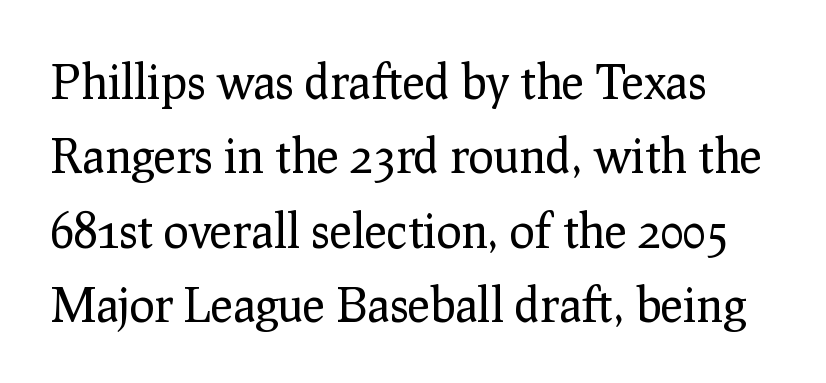
{"serif": "yes", "italic": "no", "bold": "no", "weight": "regular", "width": "normal", "stroke_contrast": "low", "x_height": "medium", "monospaced": "no", "underline": "no", "line_spacing": "normal", "line_spacing_ratio": 1.58, "letter_spacing": "normal", "letter_spacing_em": 0.0, "glyph_px": 47}
